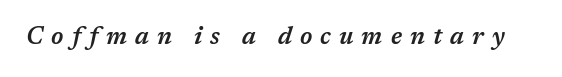
{"italic": "yes", "lean": "right", "slant_degrees": 17, "bold": "semi", "underline": "no", "letter_spacing": "wide", "letter_spacing_em": 0.34, "glyph_px": 24}
